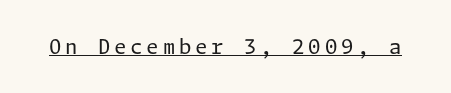
Q: Is the text bold? A: No.
Q: Is the text italic (slanted)? A: No, it is upright.
Q: Is the text underlined? A: Yes.
